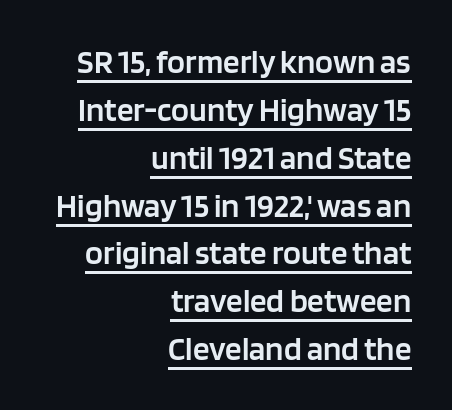
The image shows 33 px semibold sans-serif type, upright; set right-aligned, normal line spacing (1.45x), normal letter spacing, underlined; low stroke contrast and a large x-height.
